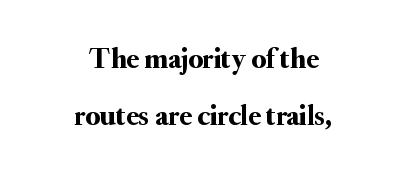
Stroke terminals: seriffed. Honestly, the letter spacing is just normal — you wouldn't notice it. If you drew a line through each stem, it would be perfectly vertical. Any mark beneath the type? The region is blank. Horizontally, the lines are justified to the midpoint only.
